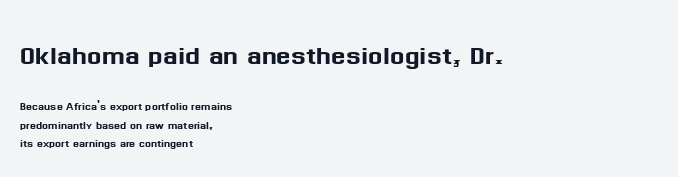
Q: Is the text italic (slanted)? A: No, it is upright.
Q: Is the typeface a serif or a sans-serif typeface? A: Sans-serif.
Q: Is the text underlined? A: No.
Q: How is the paragraph aligned? A: Left-aligned.
Q: Is the spacing between letters normal or unusually wide? A: Normal.
Q: Is the spacing between lines tight, normal or loose? A: Normal.
Q: Which block of text is set in a larger size, the first (top) or the second (bottom)? A: The first (top) one.
Q: Width (condensed, normal, or wide)? A: Normal.
Q: Stroke contrast? A: Medium.
Q: x-height? A: Medium.
Q: Monospaced? A: No.
